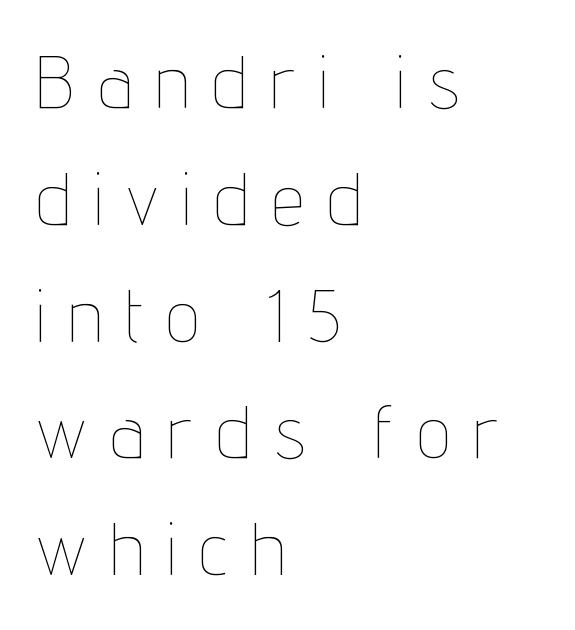
{"italic": "no", "bold": "no", "weight": "thin", "width": "condensed", "stroke_contrast": "low", "x_height": "medium", "monospaced": "no", "underline": "no", "align": "left", "line_spacing": "normal", "line_spacing_ratio": 1.6, "letter_spacing": "wide", "letter_spacing_em": 0.34, "glyph_px": 73}
